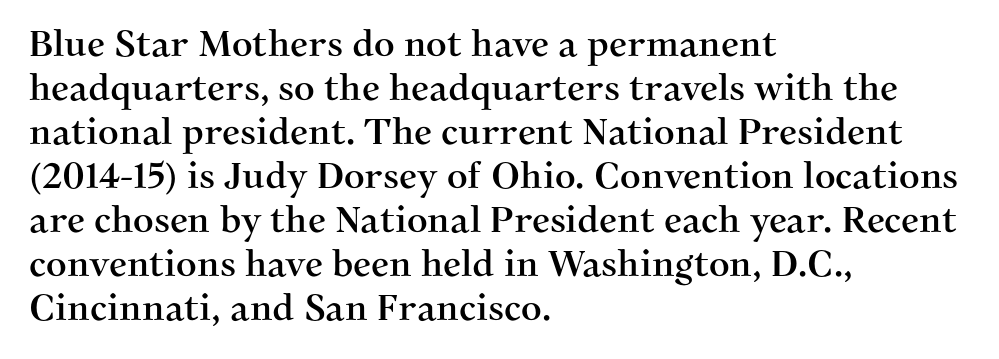
Varying glyph widths throughout — classic text-font behaviour. Has an underline been added? It has not. Compared with a centered layout, this one pins lines to the left instead. A roman cut, with each character standing at attention.
